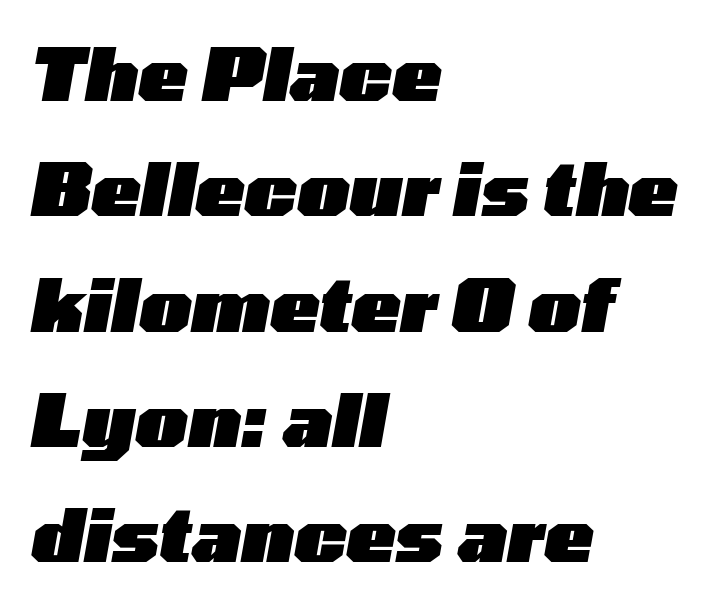
The lettering tilts uniformly, giving the passage an italic look. All the whitespace from short lines collects on the right. Nobody drew a line under any word here. These lines keep a tight, regular rhythm from letter to letter. This sample keeps an unexceptional amount of space between lines. The rendering uses natural spacing where letterforms have individual widths.
